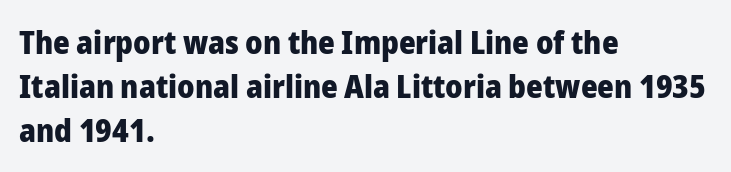
{"serif": "no", "italic": "no", "bold": "yes", "weight": "heavy", "width": "normal", "stroke_contrast": "low", "x_height": "medium", "monospaced": "no", "underline": "no", "align": "left", "line_spacing": "normal", "line_spacing_ratio": 1.38, "letter_spacing": "normal", "letter_spacing_em": 0.0, "glyph_px": 32}
